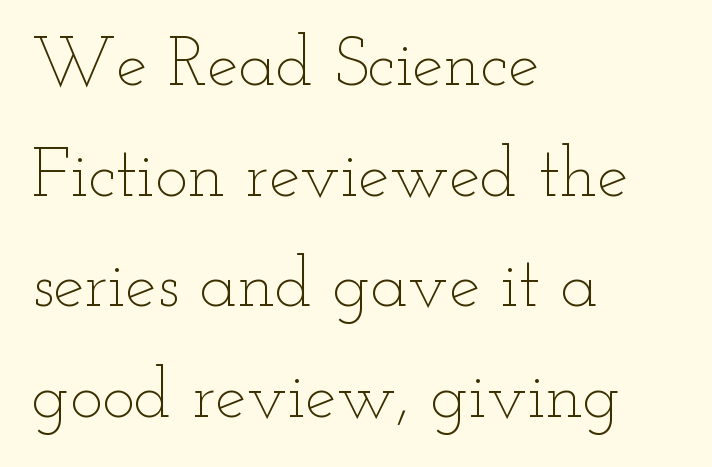
Q: Is the text bold? A: No.
Q: Is the text italic (slanted)? A: No, it is upright.
Q: Is the text underlined? A: No.
Q: How is the paragraph aligned? A: Left-aligned.
Q: Is the spacing between letters normal or unusually wide? A: Normal.
Q: Is the spacing between lines tight, normal or loose? A: Normal.
Q: Width (condensed, normal, or wide)? A: Wide.
Q: Stroke contrast? A: Low.
Q: x-height? A: Small.
Q: Monospaced? A: No.
